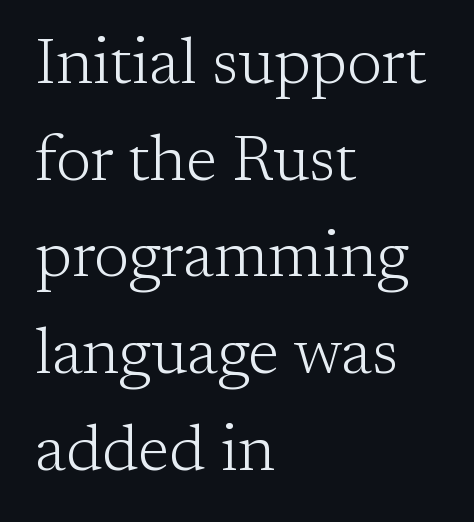
{"serif": "yes", "italic": "no", "bold": "no", "weight": "light", "width": "normal", "stroke_contrast": "low", "x_height": "medium", "monospaced": "no", "underline": "no", "align": "left", "line_spacing": "normal", "line_spacing_ratio": 1.51, "letter_spacing": "normal", "letter_spacing_em": 0.0, "glyph_px": 64}
